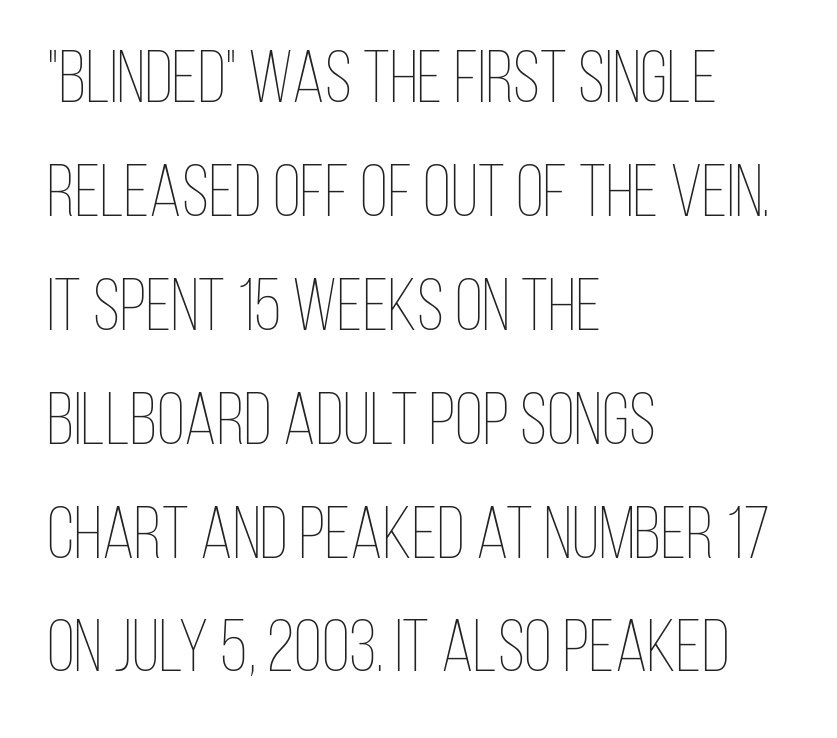
Q: Is the text bold? A: No.
Q: Is the text italic (slanted)? A: No, it is upright.
Q: Is the text underlined? A: No.
Q: How is the paragraph aligned? A: Left-aligned.
Q: Is the spacing between letters normal or unusually wide? A: Normal.
Q: Is the spacing between lines tight, normal or loose? A: Normal.
Q: Width (condensed, normal, or wide)? A: Condensed.
Q: Stroke contrast? A: Low.
Q: x-height? A: Large.
Q: Monospaced? A: No.
